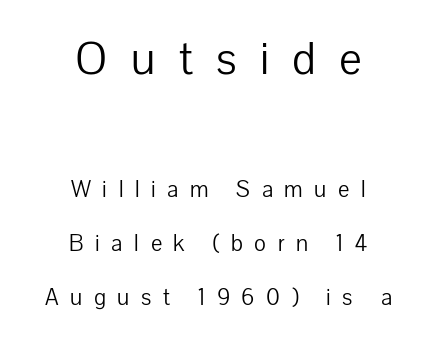
Is this a fixed-width face? No — the glyphs have proportional, varying widths. The block sitting higher on the canvas is the one with enlarged characters. Nope, not italic — everything's standing straight. Observe the absence of serifs on each vertical stroke in this sample. The passage shown is not underscored anywhere. Stems and bowls with no extra thickness — not bold.
